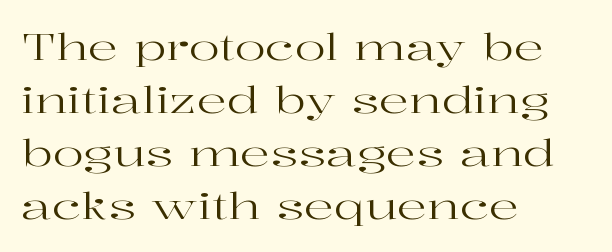
The image shows 37 px regular-weight, wide serif type, upright; set left-aligned, normal line spacing (1.43x), normal letter spacing, not underlined; high stroke contrast and a medium x-height.
